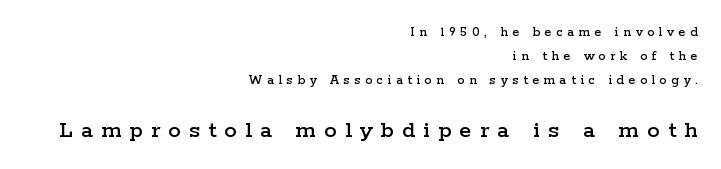
No word sits above an underline. Caption: expanded tracking, letters set apart. The text block is weighted toward the right margin, trailing off unevenly leftward. Posture: upright roman. Which chunk is bigger? The second one — the bottom block dwarfs the top.
